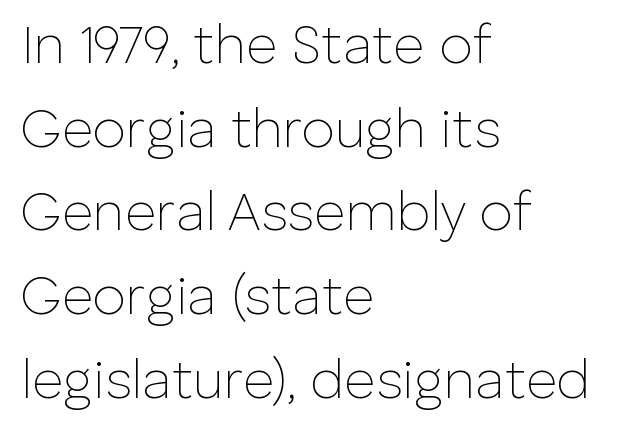
Q: Is the text bold? A: No.
Q: Is the text italic (slanted)? A: No, it is upright.
Q: Is the typeface a serif or a sans-serif typeface? A: Sans-serif.
Q: Is the text underlined? A: No.
Q: How is the paragraph aligned? A: Left-aligned.
Q: Is the spacing between letters normal or unusually wide? A: Normal.
Q: Is the spacing between lines tight, normal or loose? A: Normal.
Q: Width (condensed, normal, or wide)? A: Normal.
Q: Stroke contrast? A: Low.
Q: x-height? A: Medium.
Q: Monospaced? A: No.
